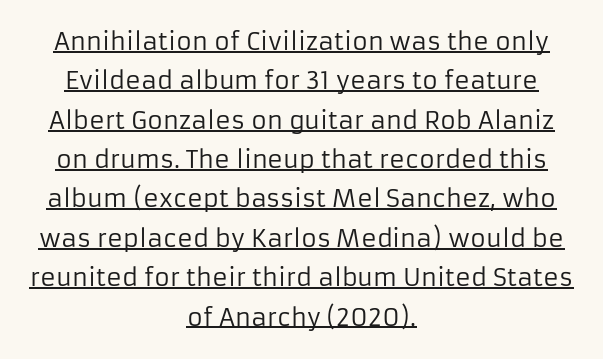
You can tell it's not italic because the verticals are truly vertical. Is the type heavy? It reads as light-to-regular instead. The specimen includes a rule beneath the text block's lines. If you folded the block vertically in half, each line would mirror itself in length.
